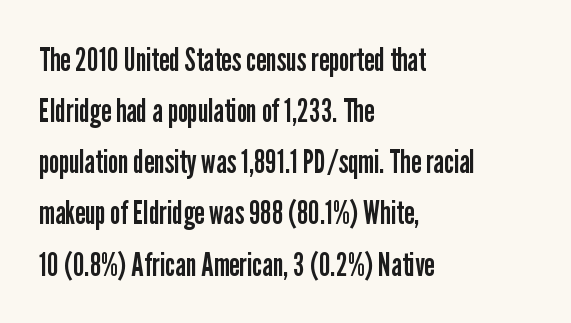
{"serif": "no", "italic": "no", "bold": "no", "weight": "regular", "width": "condensed", "stroke_contrast": "low", "x_height": "medium", "monospaced": "no", "underline": "no", "align": "left", "line_spacing": "normal", "line_spacing_ratio": 1.55, "letter_spacing": "normal", "letter_spacing_em": 0.0, "glyph_px": 33}
